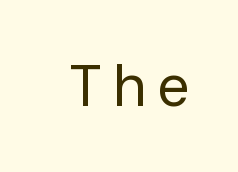
Character widths vary here, with narrow letters taking less room than wide ones. The weight tops out at a normal text grade. Serif or sans? Sans — the stroke terminals are bare. Any mark beneath the type? The region is blank. If you drew a line through each stem, it would be perfectly vertical.
